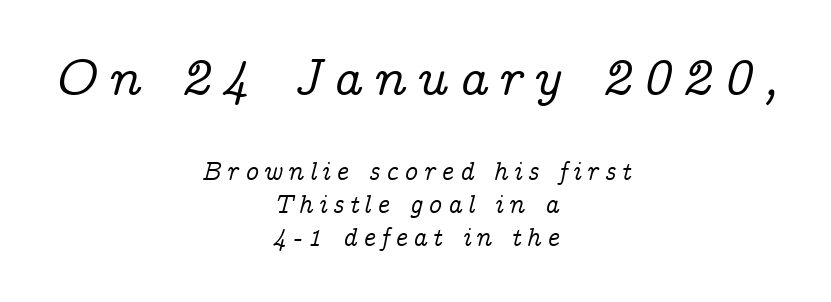
The image shows 53 px serif type, italic (leaning right); set centered, normal line spacing (1.27x), unusually wide letter spacing (+0.21 em), not underlined; the first (top) block is 2.04x larger; low stroke contrast and a medium x-height.
